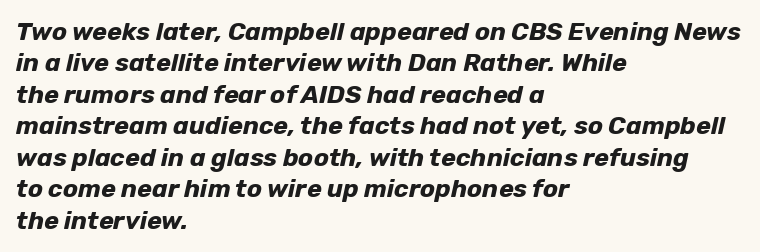
Q: Is the text bold? A: Yes.
Q: Is the text italic (slanted)? A: Yes, it leans right by about 12 degrees.
Q: Is the text underlined? A: No.
Q: How is the paragraph aligned? A: Left-aligned.
Q: Is the spacing between letters normal or unusually wide? A: Normal.
Q: Is the spacing between lines tight, normal or loose? A: Normal.
